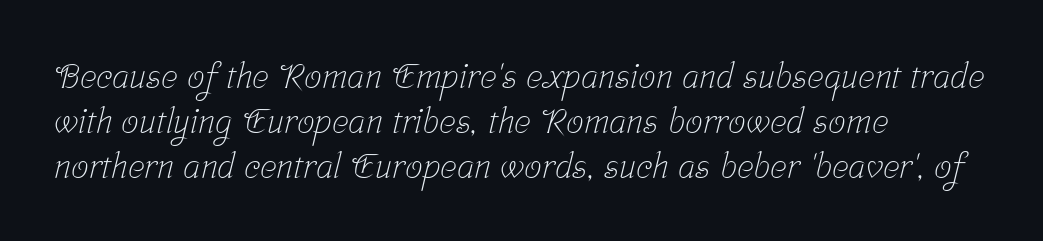
The image shows 35 px light, condensed serif type; set left-aligned, normal line spacing (1.28x), normal letter spacing, not underlined; low stroke contrast and a medium x-height.
